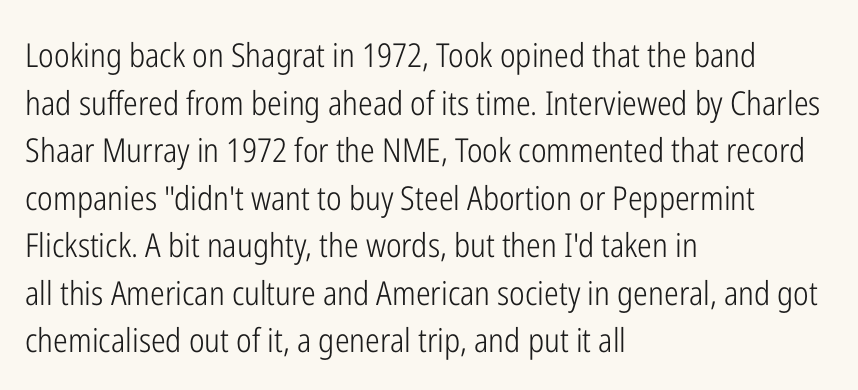
The image shows 33 px light, condensed sans-serif type, upright; set left-aligned, normal line spacing (1.44x), normal letter spacing, not underlined; low stroke contrast and a medium x-height.
